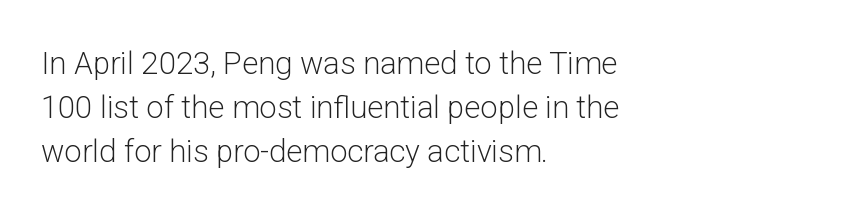
Are there feet on the stems? There aren't — it's a sans. Casual observation: everything's shoved over to the left. The typeface has the unassuming heft of standard copy or less. The rendering keeps characters at their native spacing. Does the lettering tilt? It doesn't — this is upright.
